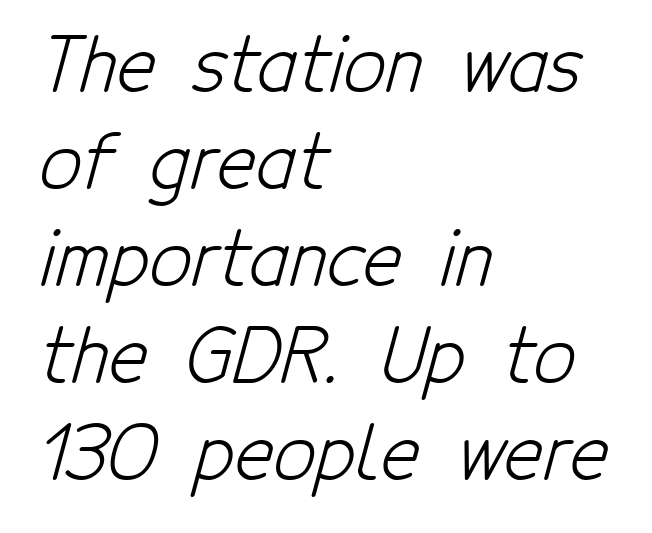
Q: Is the text bold? A: No.
Q: Is the typeface a serif or a sans-serif typeface? A: Sans-serif.
Q: Is the text underlined? A: No.
Q: How is the paragraph aligned? A: Left-aligned.
Q: Is the spacing between letters normal or unusually wide? A: Normal.
Q: Is the spacing between lines tight, normal or loose? A: Normal.
Q: Width (condensed, normal, or wide)? A: Condensed.
Q: Stroke contrast? A: Low.
Q: x-height? A: Medium.
Q: Monospaced? A: No.
